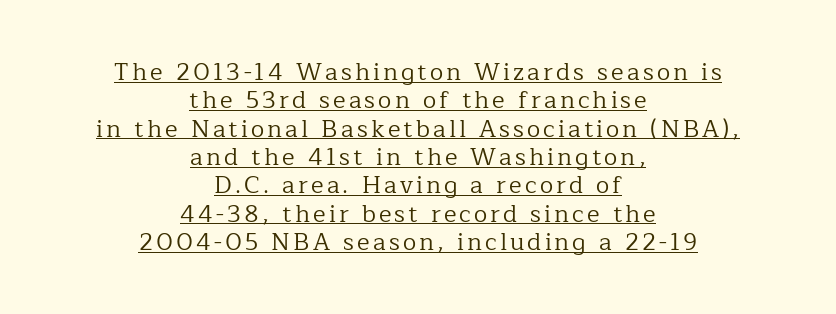
The image shows 24 px text type, upright; set centered, line spacing 1.18x, underlined.
